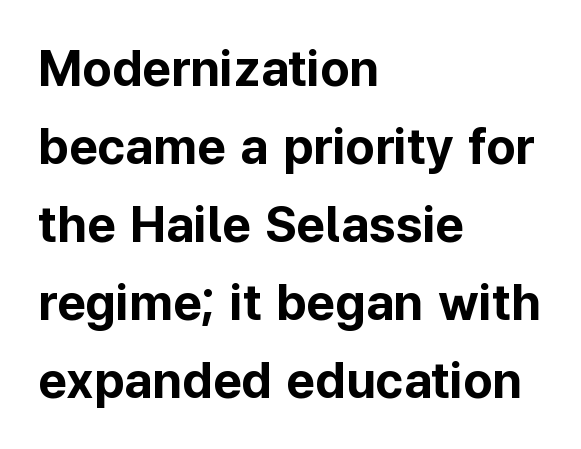
{"serif": "no", "italic": "no", "bold": "yes", "weight": "bold", "width": "normal", "stroke_contrast": "low", "x_height": "medium", "monospaced": "no", "underline": "no", "align": "left", "line_spacing": "normal", "line_spacing_ratio": 1.56, "letter_spacing": "normal", "letter_spacing_em": 0.0, "glyph_px": 50}
